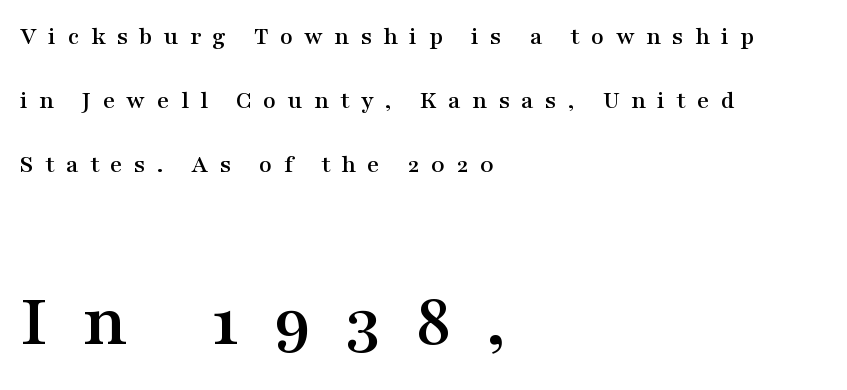
The image shows 78 px wide serif type, upright; set left-aligned, loose line spacing (2.46x), unusually wide letter spacing (+0.44 em), not underlined; the second (bottom) block is 3.0x larger; medium stroke contrast and a medium x-height.
